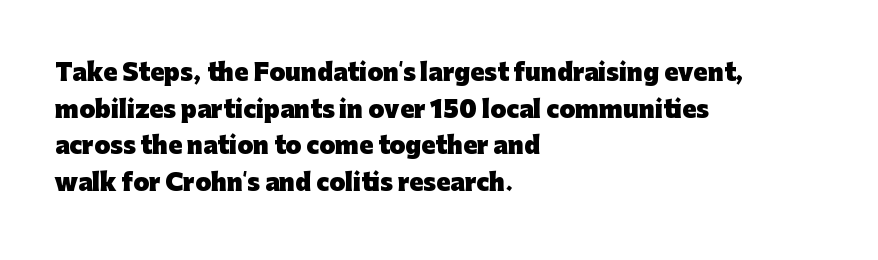
Visually the block forms a straight wall on the left and a jagged coastline on the right. The letters are bold, with thick, heavy strokes. The gap between lines stays unmarked. This sample keeps an unexceptional amount of space between lines. The horizontal fit of the characters is conventional and even. Vertical strokes here are truly vertical.
